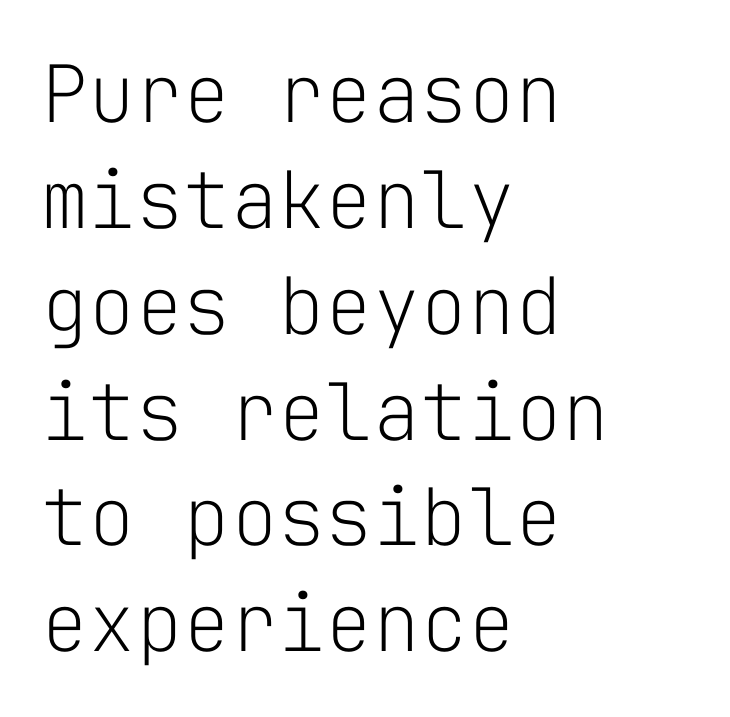
Each word holds together tightly as a unit, with standard inter-letter gaps. The letters look calm and open, with moderate or lighter stems. The letters march in equal steps, a hallmark of fixed-pitch type. Honestly, there is no underline to notice here at all. The designer left line spacing at the default. The face used here is a sans, in the tradition of grotesques and geometrics.
